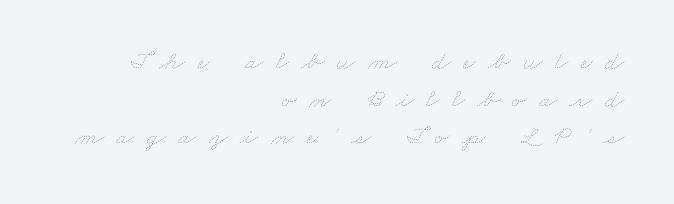
A student would call this right alignment; a typographer would say flush right, rag left. No word sits above an underline. The space between consecutive lines is moderate. Display-style spreading of the glyphs; the letterfit is very open. Weight: regular or lighter.
